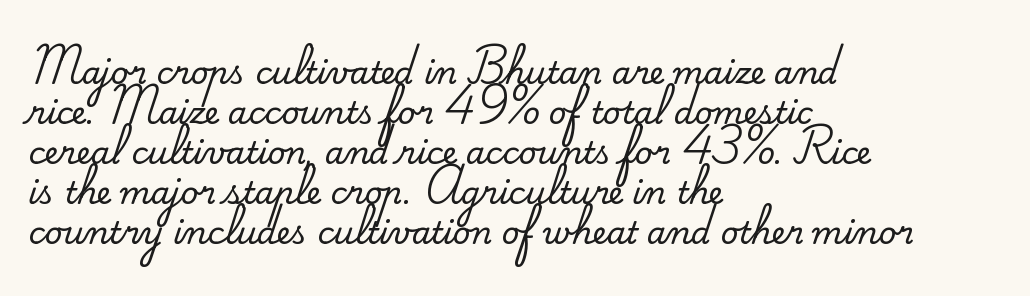
Nobody drew a line under any word here. Note: serifs present on the glyphs. The face used here is proportionally spaced, like ordinary book or web type. One glance says typical: line gaps are just what's usual.
